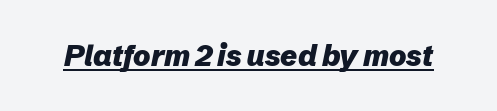
Q: Is the text bold? A: Yes.
Q: Is the text italic (slanted)? A: Yes, it leans right by about 12 degrees.
Q: Is the text underlined? A: Yes.
Q: Is the spacing between letters normal or unusually wide? A: Normal.
Q: Width (condensed, normal, or wide)? A: Normal.
Q: Stroke contrast? A: Low.
Q: x-height? A: Medium.
Q: Monospaced? A: No.
